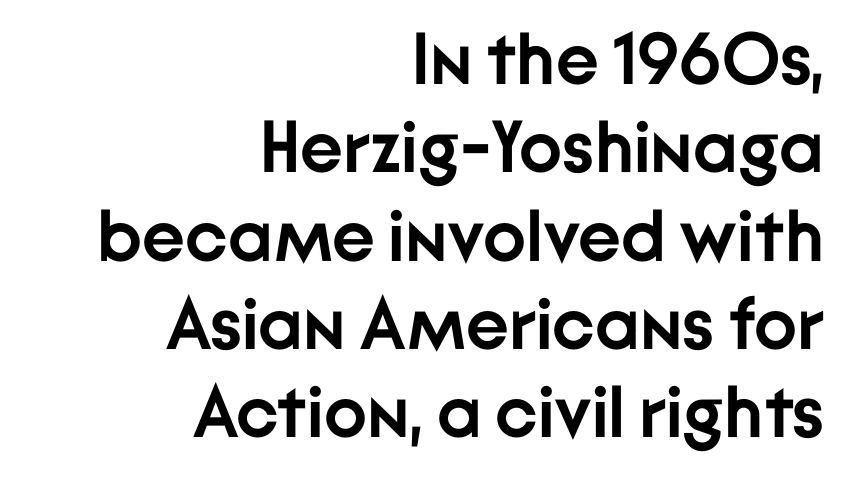
{"serif": "no", "italic": "no", "bold": "yes", "weight": "semibold", "width": "normal", "stroke_contrast": "low", "x_height": "medium", "monospaced": "no", "underline": "no", "align": "right", "line_spacing_ratio": 1.21, "letter_spacing": "normal", "letter_spacing_em": 0.0, "glyph_px": 73}
